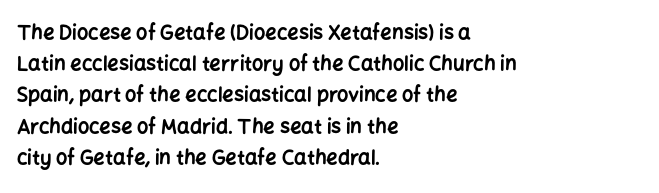
Beneath every word, the page is bare. The letterforms sit shoulder to shoulder at normal distance. The typesetter chose a ragged-right arrangement here. What weight is shown? A full bold with thick strokes.
